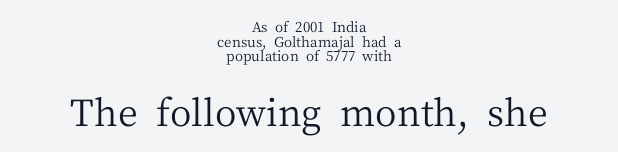
Each letter keeps its own natural width here, so spacing adapts to shape. A typesetter would mark this as roman, not italic. Caption: upper text group reduced, lower text group enlarged. The vertical gap from one line to the next is small. Typographically, this falls in the serif category. Glyph-to-glyph distance matches everyday printed text.
